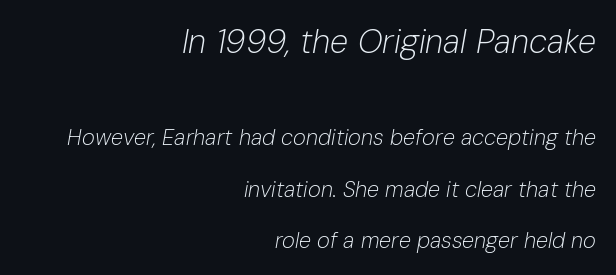
The image shows 33 px light type, italic (leaning right); set right-aligned, loose line spacing (2.33x), normal letter spacing, not underlined; the first (top) block is 1.5x larger; low stroke contrast and a medium x-height.
